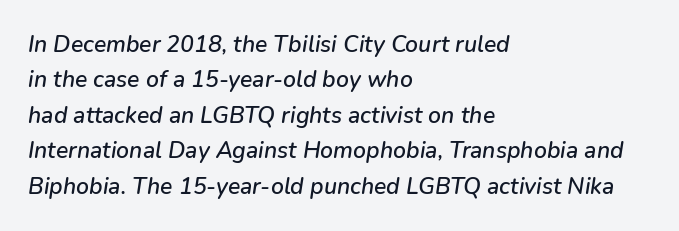
{"italic": "yes", "lean": "right", "slant_degrees": 9, "underline": "no", "align": "left", "line_spacing": "normal", "line_spacing_ratio": 1.54, "letter_spacing": "normal", "letter_spacing_em": 0.0, "glyph_px": 23}
